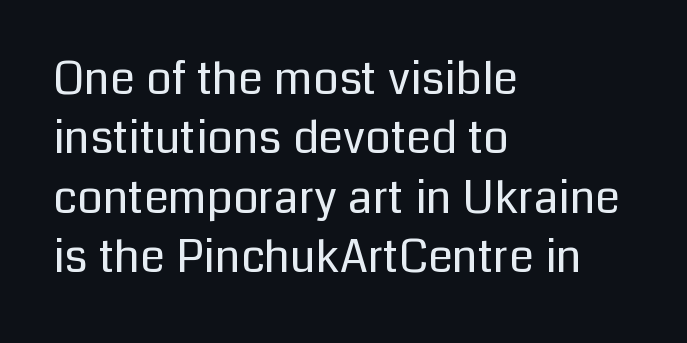
The image shows 45 px regular-weight sans-serif type, upright; set left-aligned, normal line spacing (1.32x), normal letter spacing, not underlined; low stroke contrast and a medium x-height.
